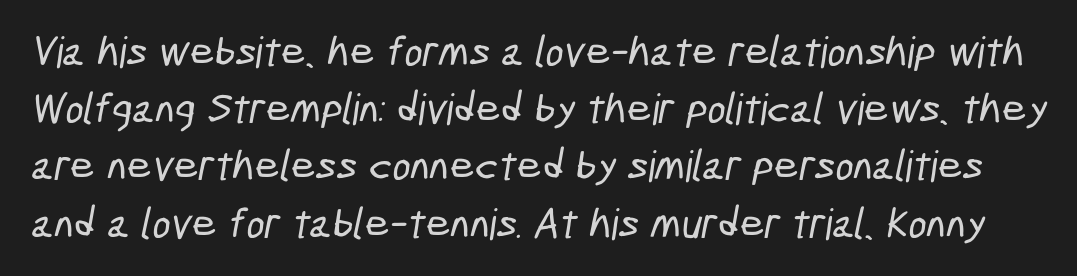
Each word holds together tightly as a unit, with standard inter-letter gaps. Proportional: the letters do not fall into vertical columns. Horizontal bands of white between lines are of average thickness. The characters display no serif detailing; their extremities are plain. Words float on clear page, feet unadorned.
